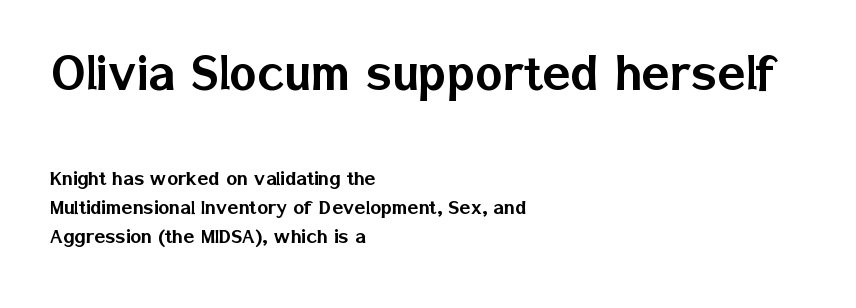
Q: Is the text italic (slanted)? A: No, it is upright.
Q: Is the typeface a serif or a sans-serif typeface? A: Sans-serif.
Q: Is the text underlined? A: No.
Q: How is the paragraph aligned? A: Left-aligned.
Q: Is the spacing between letters normal or unusually wide? A: Normal.
Q: Is the spacing between lines tight, normal or loose? A: Normal.
Q: Which block of text is set in a larger size, the first (top) or the second (bottom)? A: The first (top) one.
Q: Width (condensed, normal, or wide)? A: Normal.
Q: Stroke contrast? A: Low.
Q: x-height? A: Medium.
Q: Monospaced? A: No.
